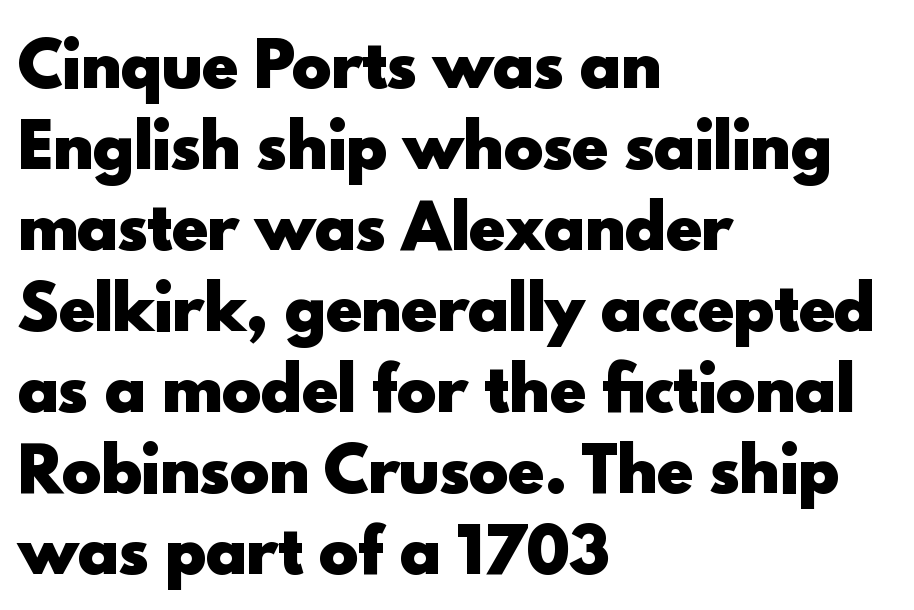
The image shows 60 px heavy sans-serif type, upright; set left-aligned, normal line spacing (1.35x), normal letter spacing, not underlined; a small x-height.
